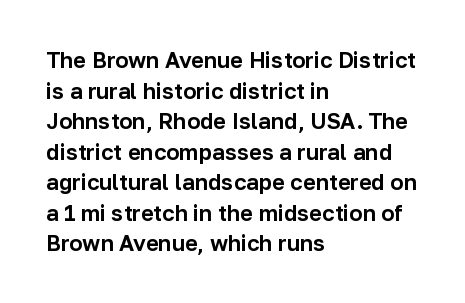
Q: Is the text italic (slanted)? A: No, it is upright.
Q: Is the text underlined? A: No.
Q: How is the paragraph aligned? A: Left-aligned.
Q: Is the spacing between letters normal or unusually wide? A: Normal.
Q: Is the spacing between lines tight, normal or loose? A: Normal.
